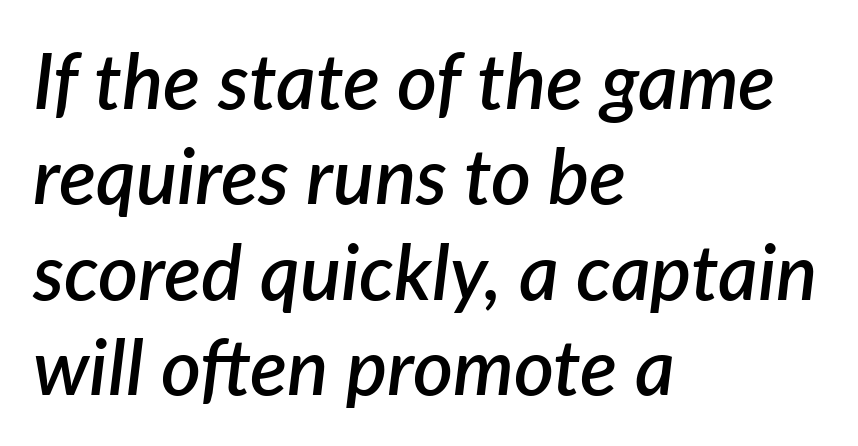
The image shows 77 px semibold type, italic (leaning right); set left-aligned, line spacing 1.24x, normal letter spacing, not underlined; low stroke contrast and a medium x-height.
